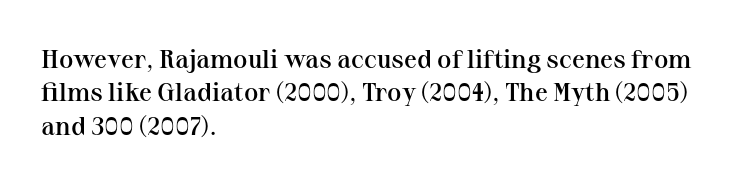
The image shows 26 px text type, upright; set left-aligned, normal line spacing (1.28x), normal letter spacing, not underlined.
